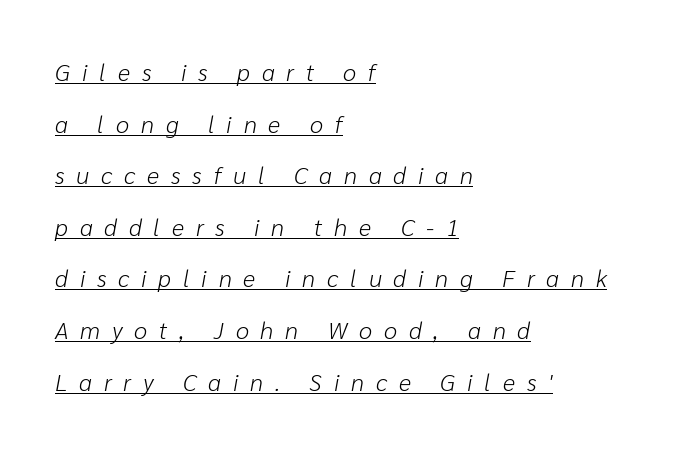
The image shows 24 px text type, italic (leaning right); set left-aligned, loose line spacing (2.15x), unusually wide letter spacing (+0.49 em), underlined.
